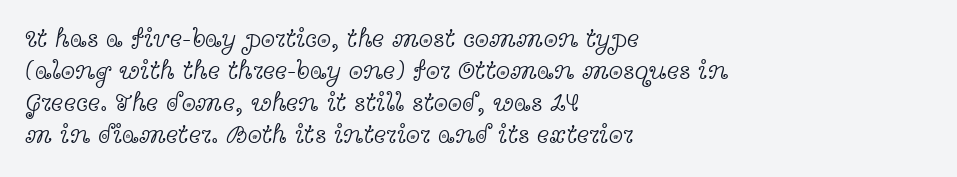
{"italic": "no", "bold": "no", "underline": "no", "align": "left", "line_spacing_ratio": 1.23, "letter_spacing": "normal", "letter_spacing_em": 0.0, "glyph_px": 26}
